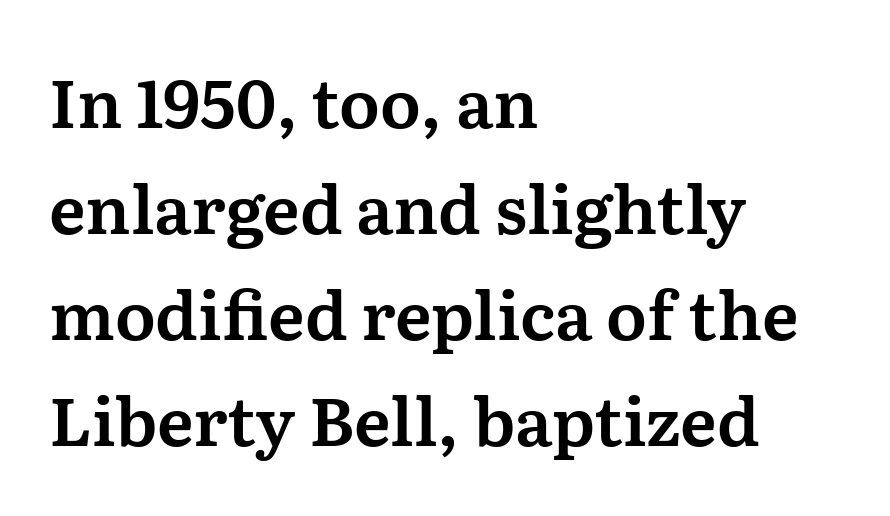
Examine the stroke ends and you'll spot serifs. Line starts are locked; line ends wander. Each row of text sits above clean, open space. A typesetter would call this zero additional tracking.
